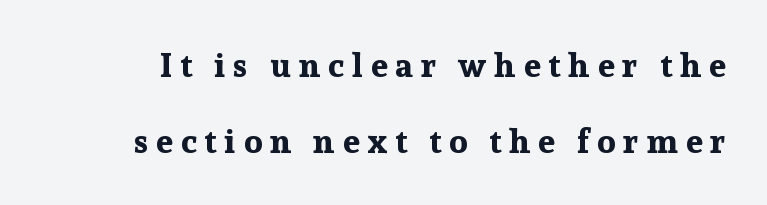
The image shows 34 px bold serif type, upright; set loose line spacing (2.25x), unusually wide letter spacing (+0.23 em), not underlined; low stroke contrast and a medium x-height.
